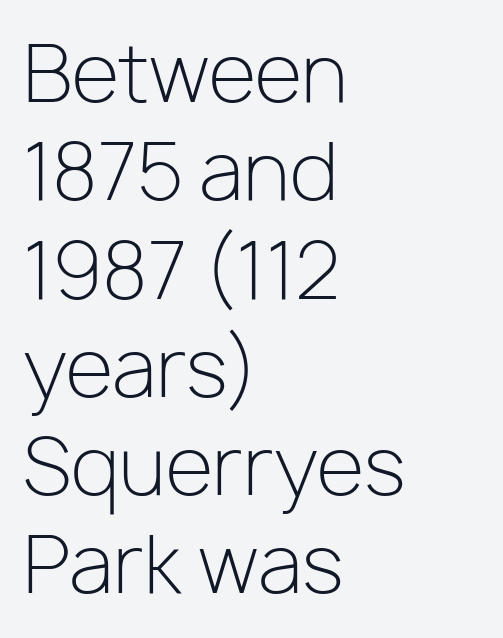
The image shows 78 px light sans-serif type, upright; set left-aligned, normal line spacing (1.26x), normal letter spacing, not underlined; low stroke contrast and a medium x-height.
